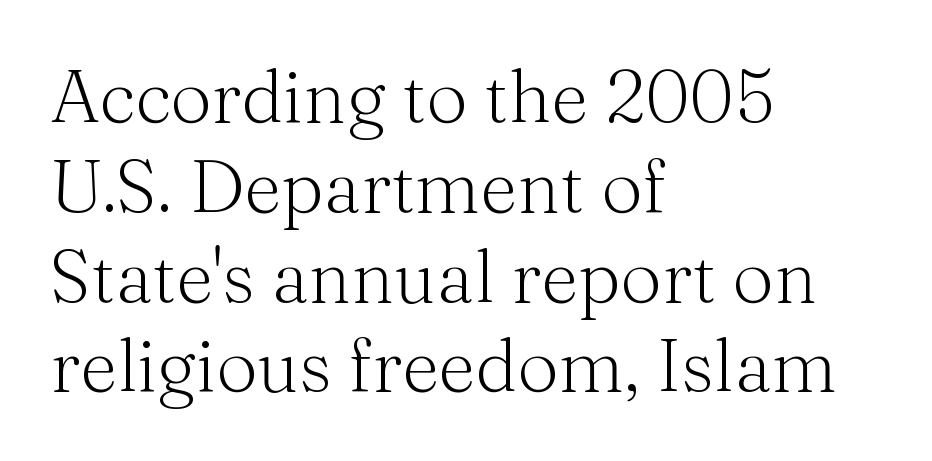
Q: Is the text bold? A: No.
Q: Is the text italic (slanted)? A: No, it is upright.
Q: Is the typeface a serif or a sans-serif typeface? A: Serif.
Q: Is the text underlined? A: No.
Q: How is the paragraph aligned? A: Left-aligned.
Q: Is the spacing between letters normal or unusually wide? A: Normal.
Q: Width (condensed, normal, or wide)? A: Normal.
Q: Stroke contrast? A: Medium.
Q: x-height? A: Medium.
Q: Monospaced? A: No.
